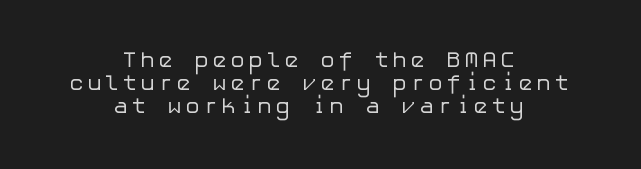
Every character sits straight up, as roman type does. The space beneath each line is pristine and unruled. The passage shown is not bold in any degree. Regarding leading, the lines here are crowded together.
